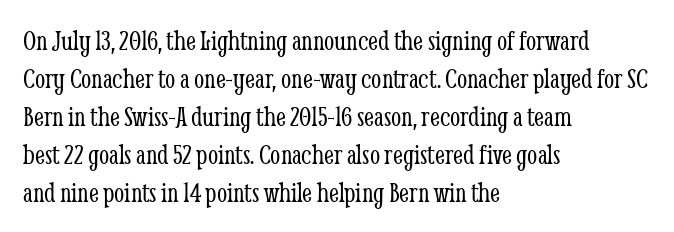
Q: Is the text bold? A: No.
Q: Is the text italic (slanted)? A: No, it is upright.
Q: Is the typeface a serif or a sans-serif typeface? A: Serif.
Q: Is the text underlined? A: No.
Q: How is the paragraph aligned? A: Left-aligned.
Q: Is the spacing between letters normal or unusually wide? A: Normal.
Q: Is the spacing between lines tight, normal or loose? A: Normal.
Q: Width (condensed, normal, or wide)? A: Condensed.
Q: Stroke contrast? A: Low.
Q: x-height? A: Medium.
Q: Monospaced? A: No.
